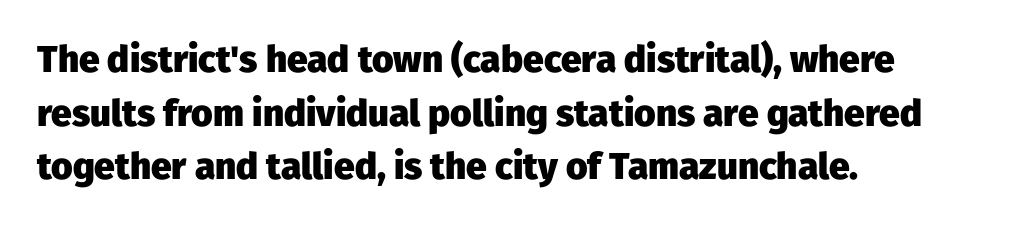
Casual observation: everything's shoved over to the left. Short note: letters normally spaced. Notice how the stems are strictly vertical — no italics here. A typesetter would call this leading conventional body-copy spacing. The rendering uses natural spacing where letterforms have individual widths.
